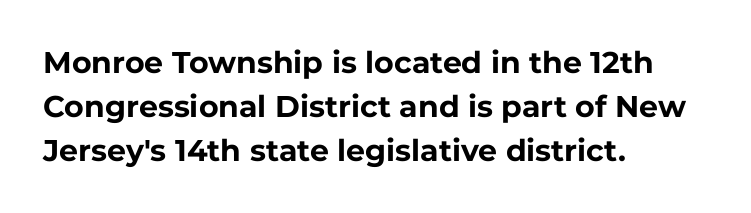
Only glyphs here, with clear space below each row. Compared with typical body copy, the letter spacing here is the same. In terms of weight, the rendering is a true, heavy bold. Does the type have serifs? No, each stem ends abruptly. The letters stand upright; this is a roman face.
